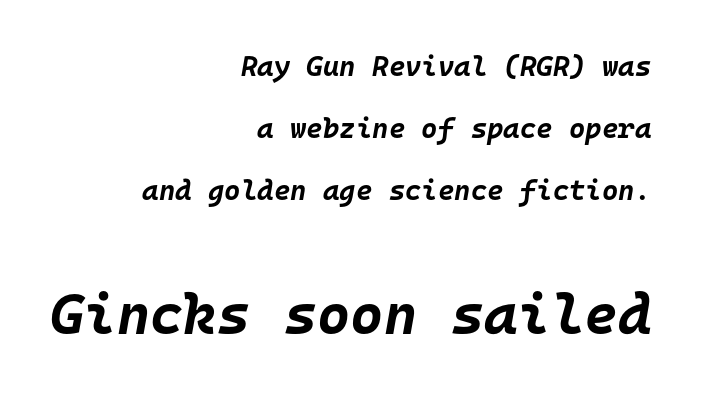
Q: Is the text bold? A: Yes.
Q: Is the text italic (slanted)? A: Yes, it leans right by about 10 degrees.
Q: Is the text underlined? A: No.
Q: How is the paragraph aligned? A: Right-aligned.
Q: Is the spacing between letters normal or unusually wide? A: Normal.
Q: Is the spacing between lines tight, normal or loose? A: Loose.
Q: Which block of text is set in a larger size, the first (top) or the second (bottom)? A: The second (bottom) one.
Q: Width (condensed, normal, or wide)? A: Normal.
Q: Stroke contrast? A: Low.
Q: x-height? A: Large.
Q: Monospaced? A: Yes.
